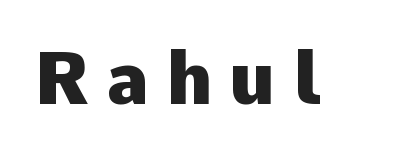
Q: Is the text bold? A: Yes.
Q: Is the text italic (slanted)? A: No, it is upright.
Q: Is the typeface a serif or a sans-serif typeface? A: Sans-serif.
Q: Is the text underlined? A: No.
Q: Is the spacing between letters normal or unusually wide? A: Unusually wide.
Q: Width (condensed, normal, or wide)? A: Normal.
Q: Stroke contrast? A: Low.
Q: x-height? A: Medium.
Q: Monospaced? A: No.
